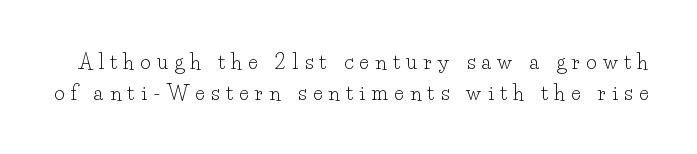
{"italic": "no", "bold": "no", "underline": "no", "line_spacing": "normal", "line_spacing_ratio": 1.55, "letter_spacing": "wide", "letter_spacing_em": 0.32, "glyph_px": 20}
